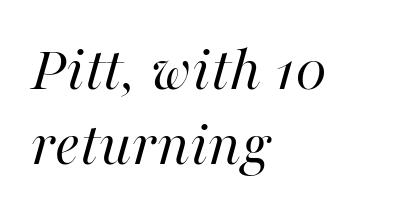
Q: Is the text bold? A: No.
Q: Is the text italic (slanted)? A: Yes, it leans right by about 16 degrees.
Q: Is the text underlined? A: No.
Q: How is the paragraph aligned? A: Left-aligned.
Q: Is the spacing between letters normal or unusually wide? A: Normal.
Q: Is the spacing between lines tight, normal or loose? A: Tight.
Q: Width (condensed, normal, or wide)? A: Normal.
Q: Stroke contrast? A: High.
Q: x-height? A: Medium.
Q: Monospaced? A: No.
